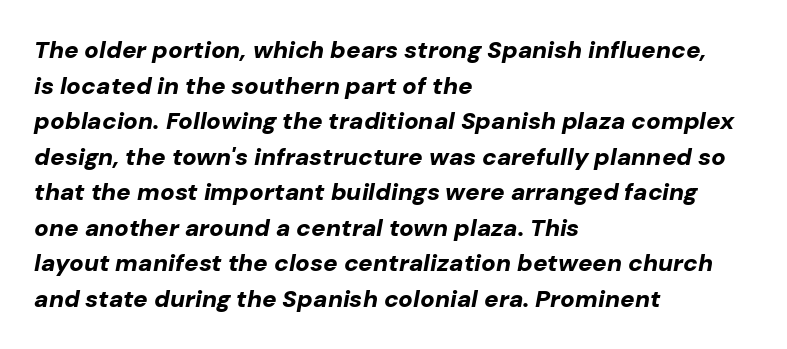
The image shows 24 px bold type, italic (leaning right); set left-aligned, normal line spacing (1.48x), normal letter spacing, not underlined.
